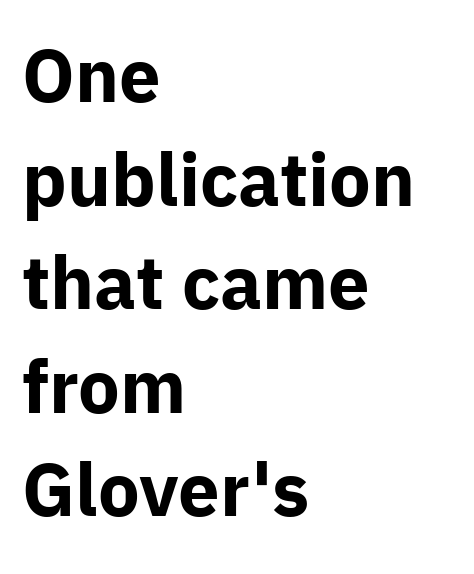
The image shows 74 px bold sans-serif type, upright; set left-aligned, normal line spacing (1.4x), normal letter spacing, not underlined; low stroke contrast and a medium x-height.
